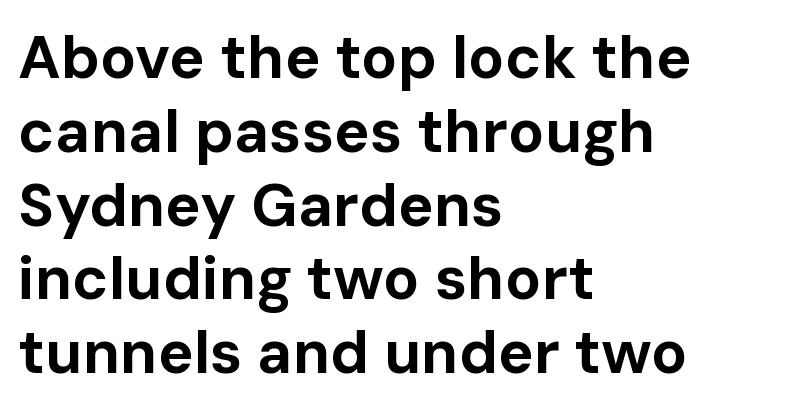
{"serif": "no", "italic": "no", "bold": "yes", "weight": "bold", "width": "normal", "stroke_contrast": "low", "x_height": "medium", "monospaced": "no", "underline": "no", "align": "left", "line_spacing_ratio": 1.23, "letter_spacing": "normal", "letter_spacing_em": 0.0, "glyph_px": 60}
